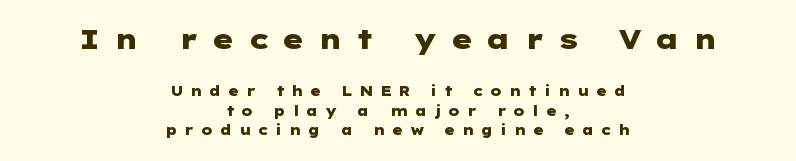
The image shows 28 px heavy, wide sans-serif type, upright; set centered, normal line spacing (1.39x), unusually wide letter spacing (+0.46 em), not underlined; the first (top) block is 2.0x larger; low stroke contrast and a medium x-height.
